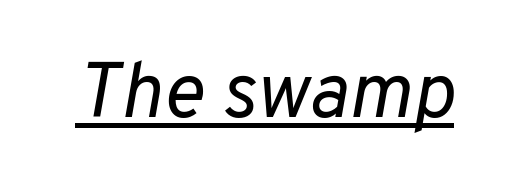
{"italic": "yes", "lean": "right", "slant_degrees": 10, "bold": "no", "weight": "regular", "width": "normal", "stroke_contrast": "low", "x_height": "medium", "monospaced": "no", "underline": "yes", "letter_spacing": "normal", "letter_spacing_em": 0.0, "glyph_px": 78}
